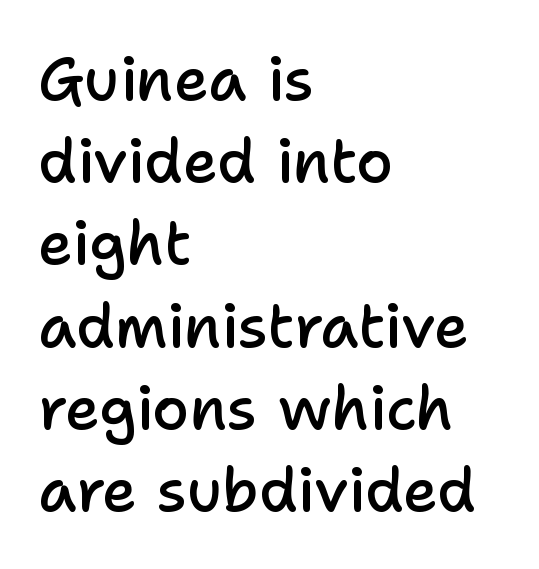
Q: Is the text bold? A: Semi-bold.
Q: Is the text italic (slanted)? A: No, it is upright.
Q: Is the typeface a serif or a sans-serif typeface? A: Sans-serif.
Q: Is the text underlined? A: No.
Q: How is the paragraph aligned? A: Left-aligned.
Q: Is the spacing between letters normal or unusually wide? A: Normal.
Q: Is the spacing between lines tight, normal or loose? A: Normal.
Q: Width (condensed, normal, or wide)? A: Normal.
Q: Stroke contrast? A: Low.
Q: x-height? A: Medium.
Q: Monospaced? A: No.
